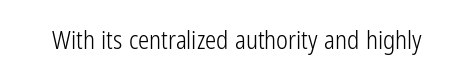
The image shows 25 px text type, upright; set normal letter spacing, not underlined.
